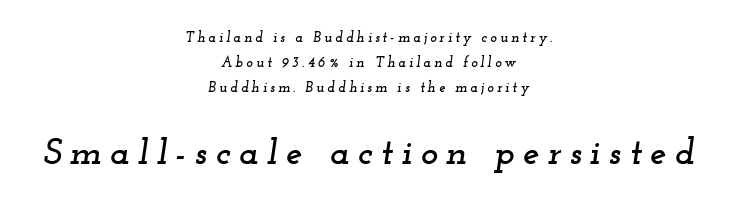
{"serif": "yes", "italic": "yes", "lean": "right", "slant_degrees": 12, "width": "wide", "stroke_contrast": "low", "x_height": "small", "monospaced": "no", "underline": "no", "align": "center", "line_spacing_ratio": 1.79, "letter_spacing": "wide", "letter_spacing_em": 0.22, "larger_block": "second", "size_ratio": 2.64, "glyph_px": 37}
